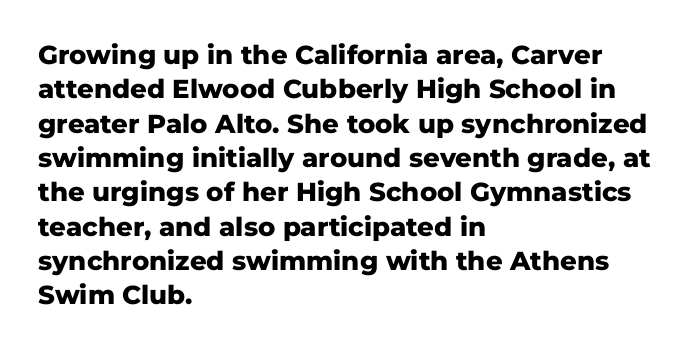
The image shows 26 px bold type, upright; set left-aligned, normal line spacing (1.32x), normal letter spacing, not underlined.
